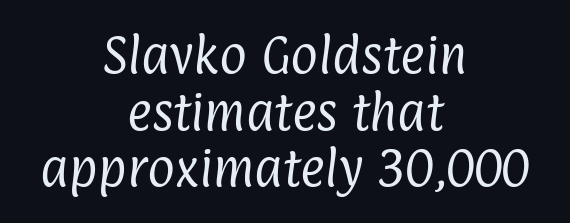
Q: Is the text bold? A: No.
Q: Is the typeface a serif or a sans-serif typeface? A: Sans-serif.
Q: Is the text underlined? A: No.
Q: How is the paragraph aligned? A: Centered.
Q: Is the spacing between letters normal or unusually wide? A: Normal.
Q: Is the spacing between lines tight, normal or loose? A: Normal.
Q: Width (condensed, normal, or wide)? A: Condensed.
Q: Stroke contrast? A: Low.
Q: x-height? A: Medium.
Q: Monospaced? A: No.
